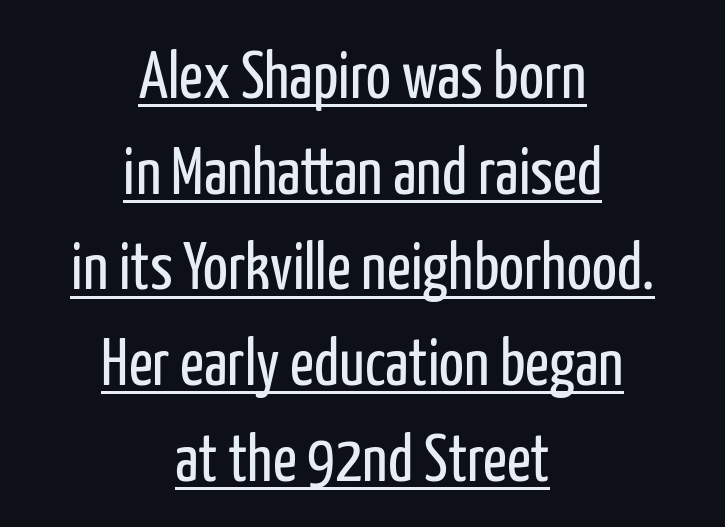
Q: Is the text bold? A: No.
Q: Is the text italic (slanted)? A: No, it is upright.
Q: Is the typeface a serif or a sans-serif typeface? A: Sans-serif.
Q: Is the text underlined? A: Yes.
Q: How is the paragraph aligned? A: Centered.
Q: Is the spacing between letters normal or unusually wide? A: Normal.
Q: Is the spacing between lines tight, normal or loose? A: Normal.
Q: Width (condensed, normal, or wide)? A: Condensed.
Q: Stroke contrast? A: Low.
Q: x-height? A: Medium.
Q: Monospaced? A: No.
